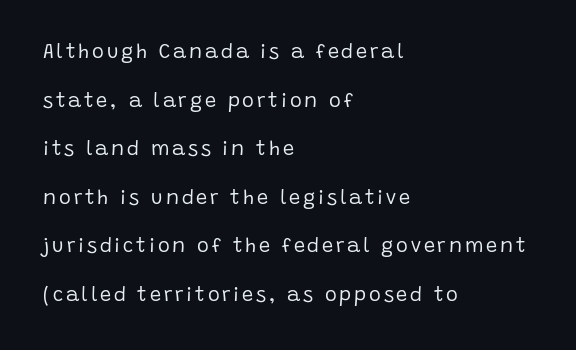
Q: Is the text bold? A: No.
Q: Is the text italic (slanted)? A: No, it is upright.
Q: Is the text underlined? A: No.
Q: How is the paragraph aligned? A: Left-aligned.
Q: Is the spacing between lines tight, normal or loose? A: Loose.
